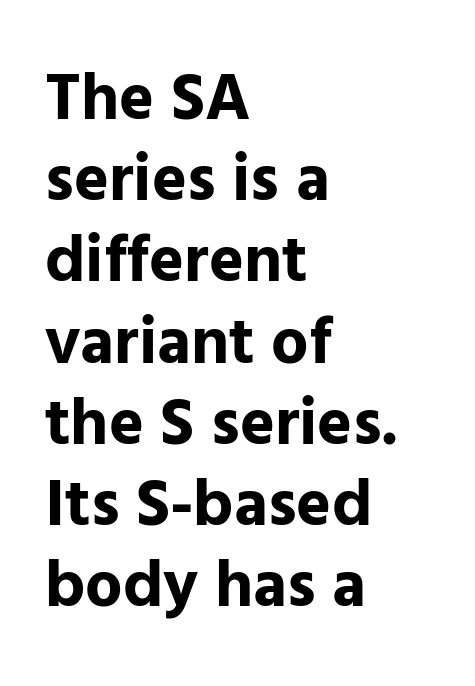
These lines were composed using upright roman letters. The face used here is proportionally spaced, like ordinary book or web type. Thick stems and heavy bowls — unmistakably bold. There is no visible air inserted between adjacent glyphs.
